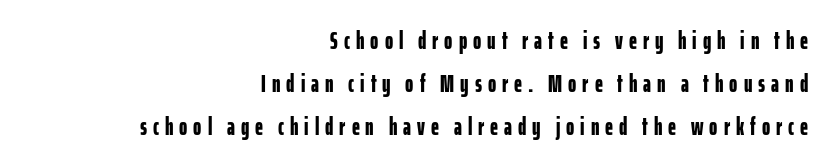
The face used here has the dense, thick strokes of a bold. A flush-right, rag-left setting is used for this passage. What stands out about the letter spacing? Its width — letters are far apart. A bare baseline throughout the passage.
